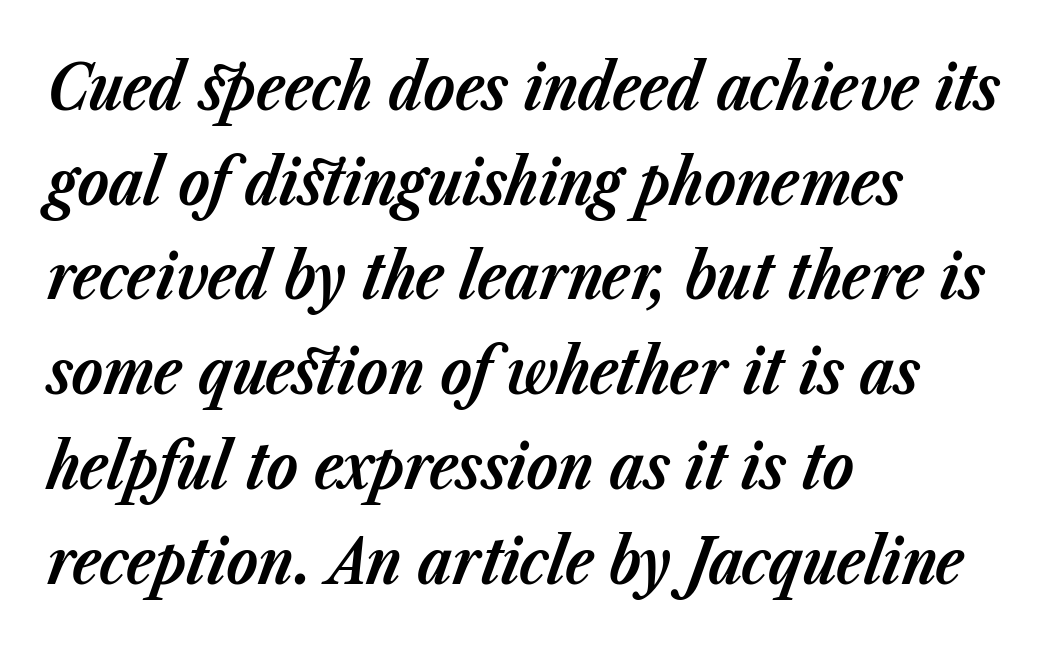
Q: Is the text bold? A: Yes.
Q: Is the text italic (slanted)? A: Yes, it leans right by about 23 degrees.
Q: Is the text underlined? A: No.
Q: How is the paragraph aligned? A: Left-aligned.
Q: Is the spacing between letters normal or unusually wide? A: Normal.
Q: Is the spacing between lines tight, normal or loose? A: Normal.
Q: Width (condensed, normal, or wide)? A: Normal.
Q: Stroke contrast? A: Low.
Q: x-height? A: Medium.
Q: Monospaced? A: No.
